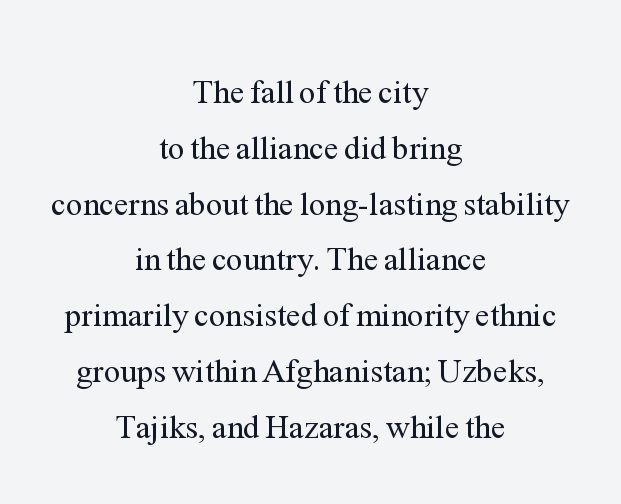
{"serif": "yes", "italic": "no", "bold": "no", "weight": "regular", "width": "normal", "stroke_contrast": "medium", "x_height": "medium", "monospaced": "no", "underline": "no", "align": "center", "line_spacing": "normal", "line_spacing_ratio": 1.69, "letter_spacing": "normal", "letter_spacing_em": 0.0, "glyph_px": 33}
